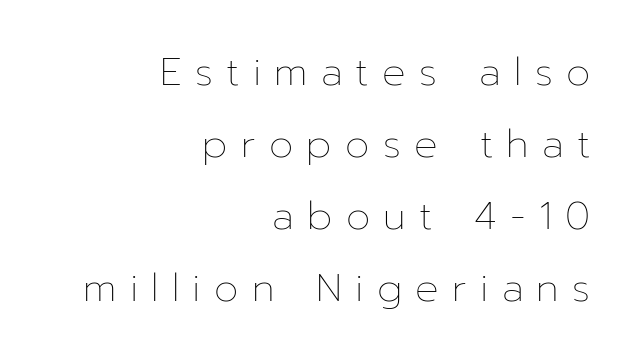
{"italic": "no", "bold": "no", "weight": "thin", "width": "normal", "stroke_contrast": "low", "x_height": "medium", "monospaced": "no", "underline": "no", "align": "right", "line_spacing_ratio": 1.85, "letter_spacing": "wide", "letter_spacing_em": 0.34, "glyph_px": 39}
